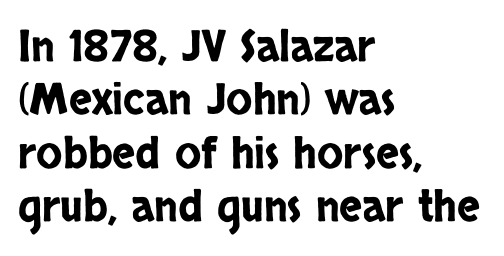
Serifs: no, the terminals of the letterforms are clean. A classic flush-left, rag-right setting is used for this passage. The letterforms sit shoulder to shoulder at normal distance. The string is rendered with underlining switched off. Ascenders rise straight up at ninety degrees.
